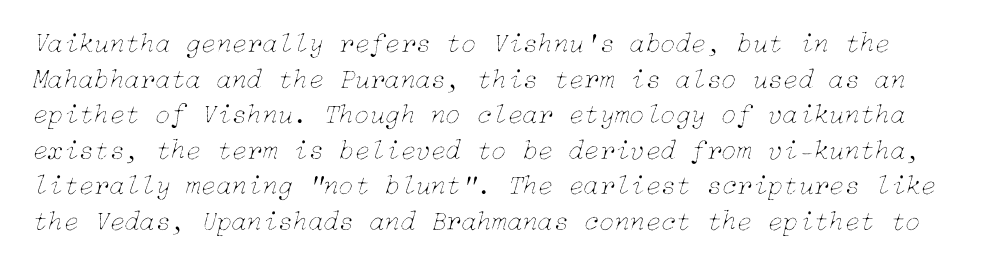
The characters are drawn with everyday or finer stroke widths. Descender tails drop into unmarked territory. The axis of the letterforms is tilted away from vertical. Here the glyphs are tracked normally, forming tight word shapes.
